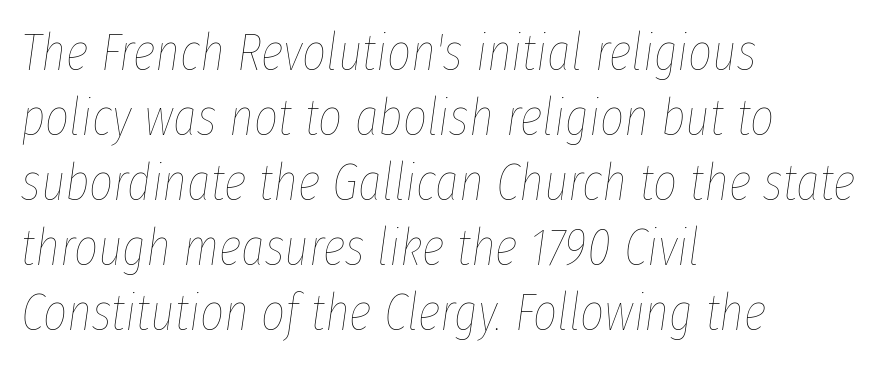
The image shows 52 px thin, condensed type, italic (leaning right); set left-aligned, normal line spacing (1.25x), normal letter spacing, not underlined; low stroke contrast and a medium x-height.
